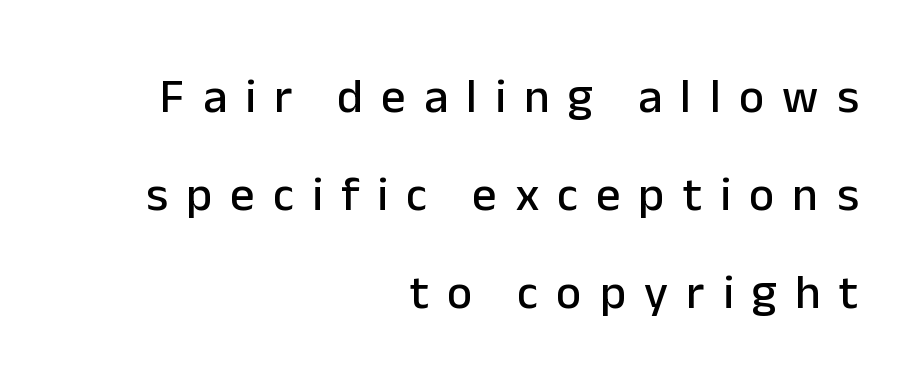
This sample uses an upright cut, with every glyph sitting square on the baseline. Is this a fixed-width face? No — the glyphs have proportional, varying widths. Each word looks stretched out because of the extra space between its letters. The baseline area is clear.
